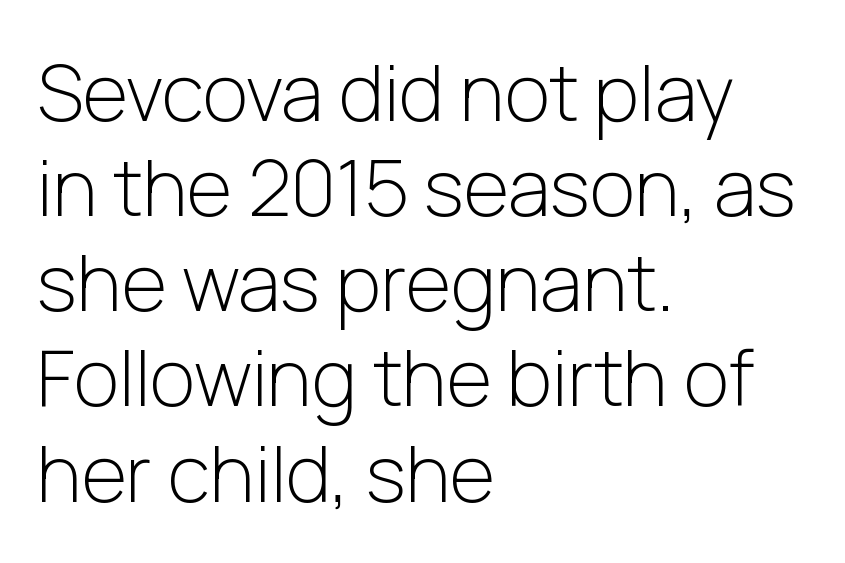
The image shows 78 px light sans-serif type, upright; set left-aligned, line spacing 1.22x, normal letter spacing, not underlined; low stroke contrast and a medium x-height.
